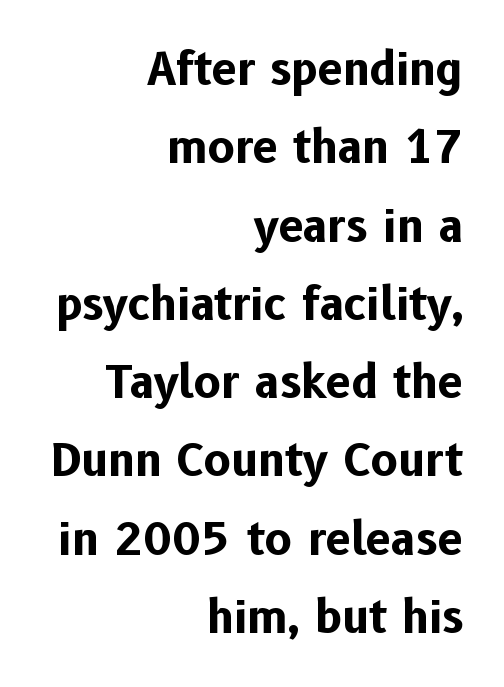
The image shows 45 px bold sans-serif type, upright; set right-aligned, line spacing 1.74x, normal letter spacing, not underlined; low stroke contrast and a medium x-height.
